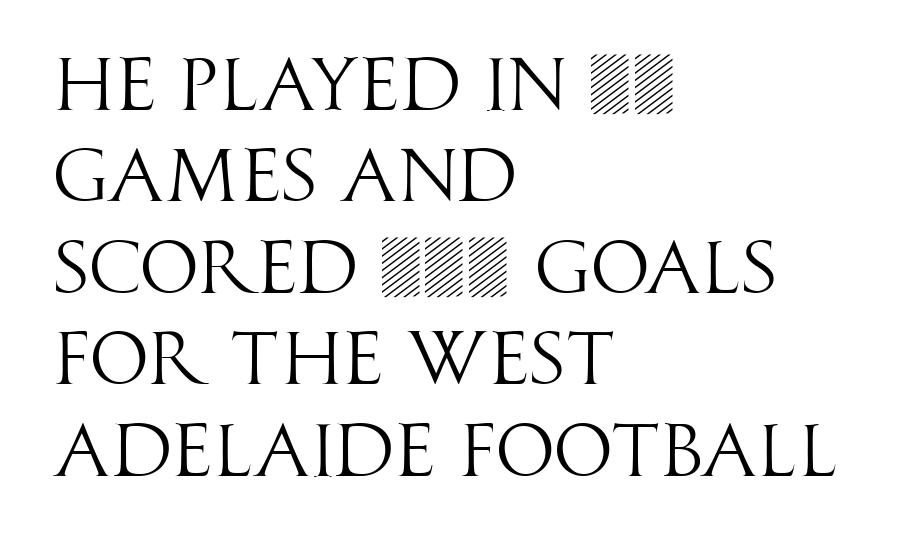
The image shows 75 px light, condensed sans-serif type, upright; set left-aligned, line spacing 1.22x, normal letter spacing, not underlined; high stroke contrast and a large x-height.
